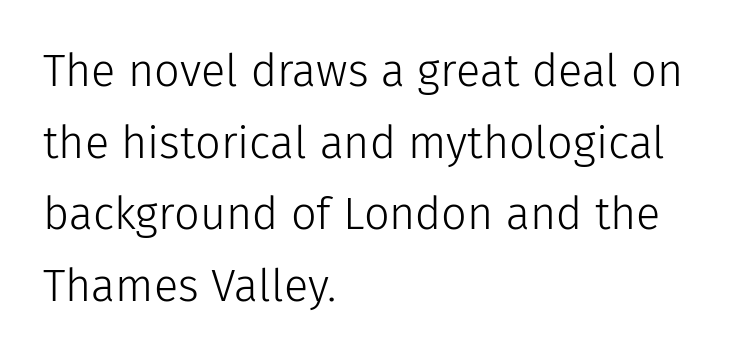
Q: Is the text bold? A: No.
Q: Is the text italic (slanted)? A: No, it is upright.
Q: Is the typeface a serif or a sans-serif typeface? A: Sans-serif.
Q: Is the text underlined? A: No.
Q: How is the paragraph aligned? A: Left-aligned.
Q: Is the spacing between letters normal or unusually wide? A: Normal.
Q: Is the spacing between lines tight, normal or loose? A: Normal.
Q: Width (condensed, normal, or wide)? A: Normal.
Q: Stroke contrast? A: Low.
Q: x-height? A: Medium.
Q: Monospaced? A: No.
